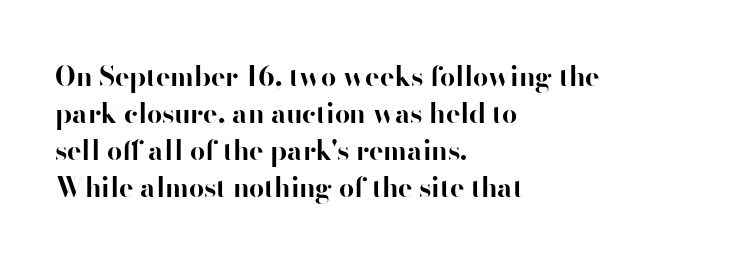
The image shows 27 px bold type, upright; set left-aligned, normal line spacing (1.37x), normal letter spacing, not underlined.
